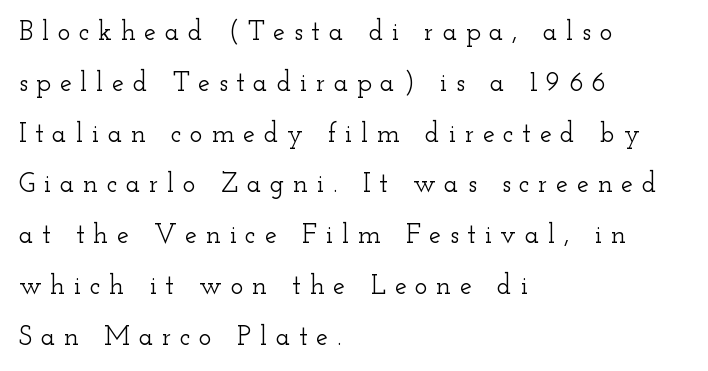
Q: Is the text italic (slanted)? A: No, it is upright.
Q: Is the text underlined? A: No.
Q: How is the paragraph aligned? A: Left-aligned.
Q: Is the spacing between letters normal or unusually wide? A: Unusually wide.
